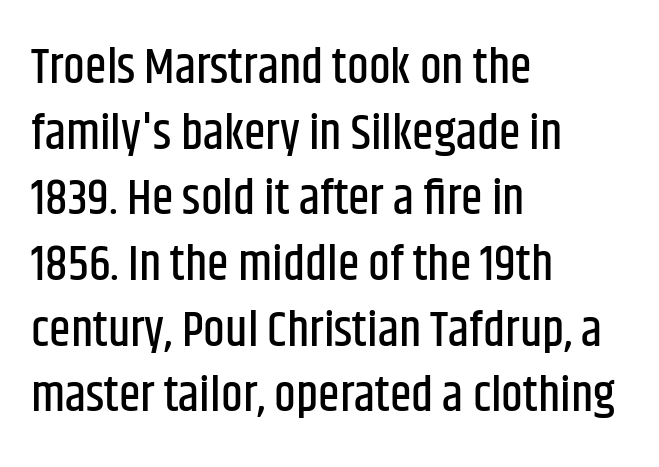
Q: Is the text italic (slanted)? A: No, it is upright.
Q: Is the typeface a serif or a sans-serif typeface? A: Sans-serif.
Q: Is the text underlined? A: No.
Q: How is the paragraph aligned? A: Left-aligned.
Q: Is the spacing between letters normal or unusually wide? A: Normal.
Q: Is the spacing between lines tight, normal or loose? A: Normal.
Q: Width (condensed, normal, or wide)? A: Condensed.
Q: Stroke contrast? A: Low.
Q: x-height? A: Large.
Q: Monospaced? A: No.
